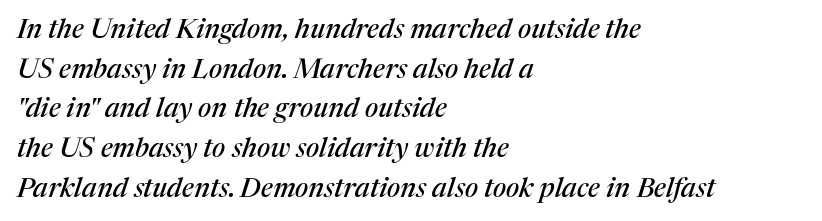
Q: Is the text italic (slanted)? A: Yes, it leans right by about 17 degrees.
Q: Is the text underlined? A: No.
Q: How is the paragraph aligned? A: Left-aligned.
Q: Is the spacing between letters normal or unusually wide? A: Normal.
Q: Is the spacing between lines tight, normal or loose? A: Normal.
